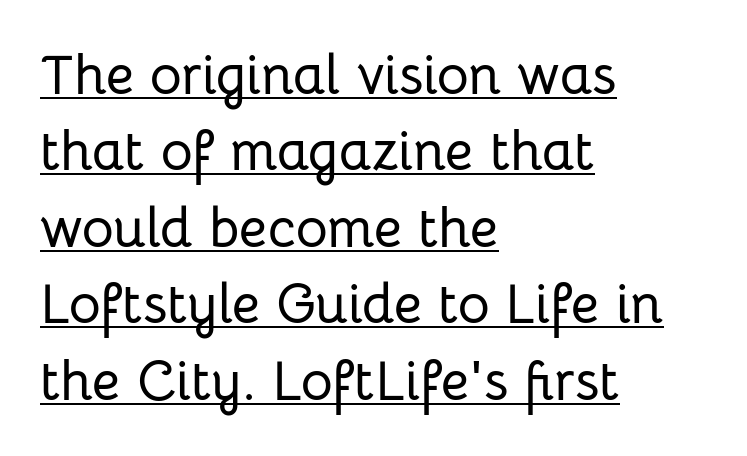
{"serif": "no", "italic": "no", "width": "normal", "stroke_contrast": "low", "x_height": "medium", "monospaced": "no", "underline": "yes", "align": "left", "line_spacing": "normal", "line_spacing_ratio": 1.39, "letter_spacing": "normal", "letter_spacing_em": 0.0, "glyph_px": 55}
